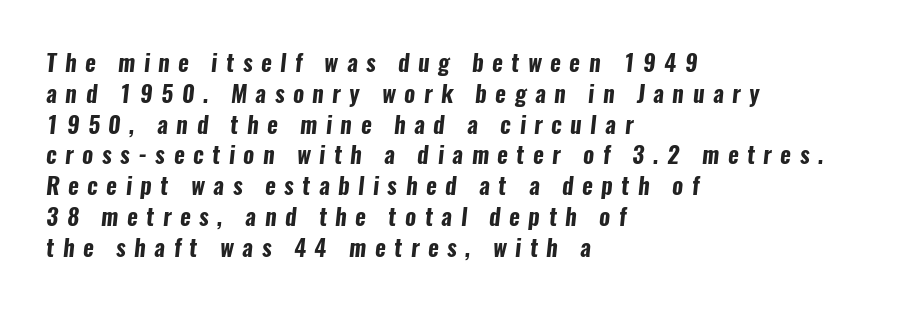
Q: Is the text bold? A: Yes.
Q: Is the text underlined? A: No.
Q: How is the paragraph aligned? A: Left-aligned.
Q: Is the spacing between letters normal or unusually wide? A: Unusually wide.
Q: Is the spacing between lines tight, normal or loose? A: Normal.
